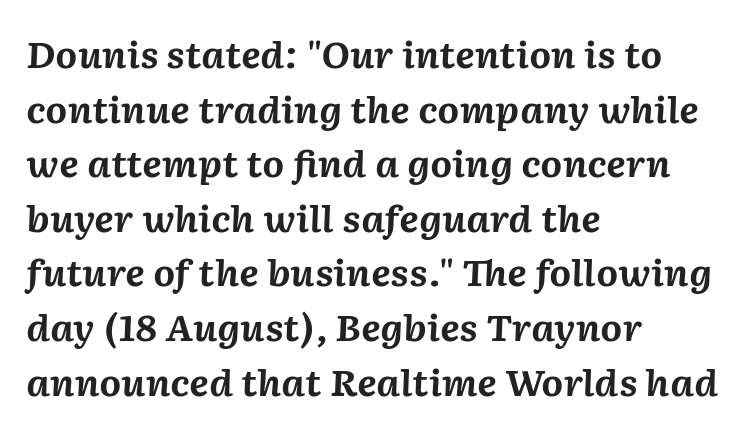
{"italic": "yes", "lean": "right", "slant_degrees": 2, "bold": "yes", "weight": "bold", "width": "normal", "stroke_contrast": "medium", "x_height": "medium", "monospaced": "no", "underline": "no", "align": "left", "line_spacing": "normal", "line_spacing_ratio": 1.56, "letter_spacing": "normal", "letter_spacing_em": 0.0, "glyph_px": 35}
